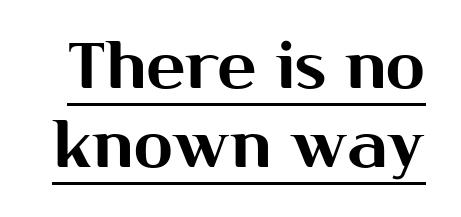
It's the straight-up-and-down kind of type. The letters advance in unequal steps, a hallmark of proportional type. Decoration check: the copy is underlined. This is sans-serif lettering, the kind often seen on screens and signage. Each word holds together tightly as a unit, with standard inter-letter gaps.
